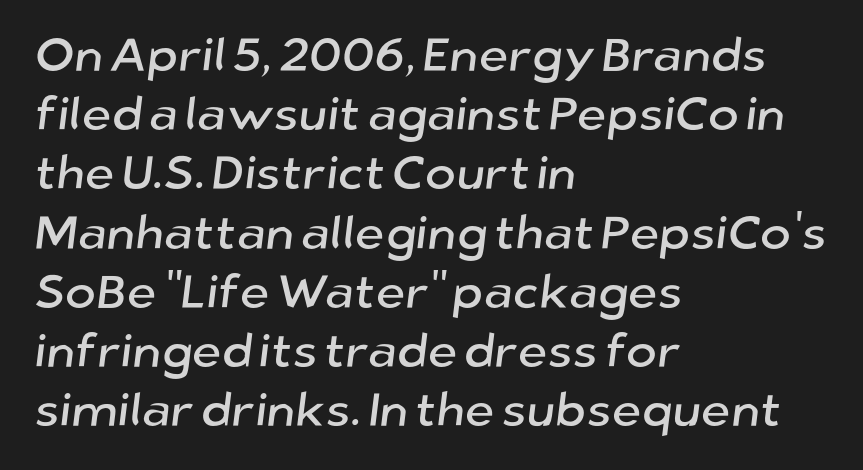
Q: Is the typeface a serif or a sans-serif typeface? A: Sans-serif.
Q: Is the text underlined? A: No.
Q: How is the paragraph aligned? A: Left-aligned.
Q: Is the spacing between letters normal or unusually wide? A: Normal.
Q: Is the spacing between lines tight, normal or loose? A: Normal.
Q: Width (condensed, normal, or wide)? A: Normal.
Q: Stroke contrast? A: Low.
Q: x-height? A: Medium.
Q: Monospaced? A: No.
